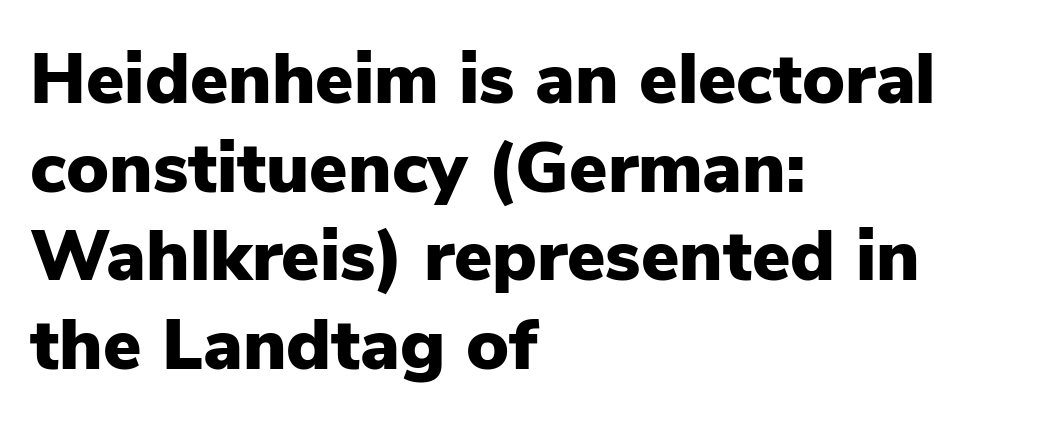
Q: Is the text bold? A: Yes.
Q: Is the text italic (slanted)? A: No, it is upright.
Q: Is the typeface a serif or a sans-serif typeface? A: Sans-serif.
Q: Is the text underlined? A: No.
Q: How is the paragraph aligned? A: Left-aligned.
Q: Is the spacing between letters normal or unusually wide? A: Normal.
Q: Width (condensed, normal, or wide)? A: Normal.
Q: Stroke contrast? A: Low.
Q: x-height? A: Medium.
Q: Monospaced? A: No.
